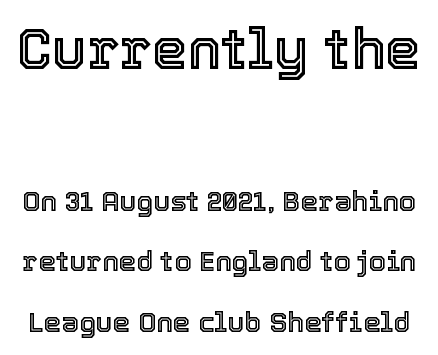
{"italic": "no", "width": "normal", "x_height": "medium", "monospaced": "no", "underline": "no", "line_spacing": "loose", "line_spacing_ratio": 2.15, "letter_spacing": "normal", "letter_spacing_em": 0.0, "larger_block": "first", "size_ratio": 2.04, "glyph_px": 57}
